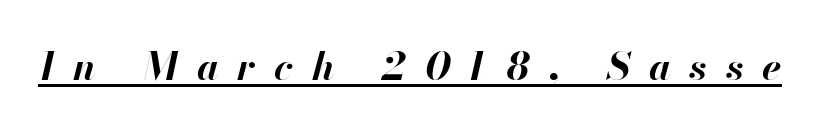
Q: Is the text bold? A: Yes.
Q: Is the text italic (slanted)? A: Yes, it leans right by about 13 degrees.
Q: Is the text underlined? A: Yes.
Q: Is the spacing between letters normal or unusually wide? A: Unusually wide.
Q: Width (condensed, normal, or wide)? A: Normal.
Q: Stroke contrast? A: High.
Q: x-height? A: Small.
Q: Monospaced? A: No.
